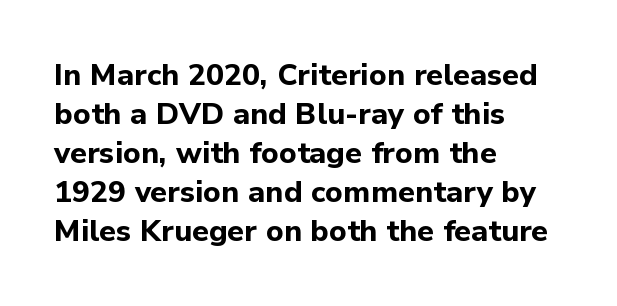
Q: Is the text bold? A: Yes.
Q: Is the text italic (slanted)? A: No, it is upright.
Q: Is the typeface a serif or a sans-serif typeface? A: Sans-serif.
Q: Is the text underlined? A: No.
Q: How is the paragraph aligned? A: Left-aligned.
Q: Is the spacing between letters normal or unusually wide? A: Normal.
Q: Is the spacing between lines tight, normal or loose? A: Normal.
Q: Width (condensed, normal, or wide)? A: Normal.
Q: Stroke contrast? A: Low.
Q: x-height? A: Medium.
Q: Monospaced? A: No.
